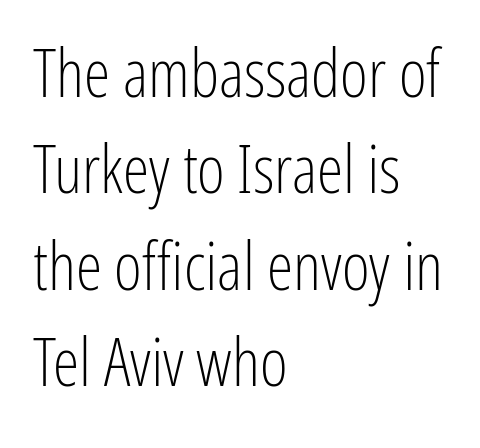
Q: Is the text bold? A: No.
Q: Is the text italic (slanted)? A: No, it is upright.
Q: Is the typeface a serif or a sans-serif typeface? A: Sans-serif.
Q: Is the text underlined? A: No.
Q: How is the paragraph aligned? A: Left-aligned.
Q: Is the spacing between letters normal or unusually wide? A: Normal.
Q: Is the spacing between lines tight, normal or loose? A: Normal.
Q: Width (condensed, normal, or wide)? A: Condensed.
Q: Stroke contrast? A: Low.
Q: x-height? A: Medium.
Q: Monospaced? A: No.
